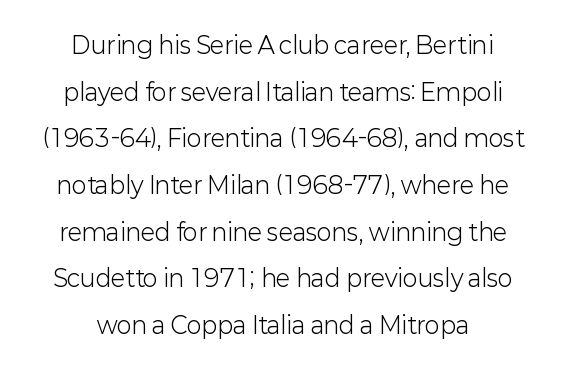
The image shows 23 px text type, upright; set centered, loose line spacing (2.03x), normal letter spacing, not underlined.
